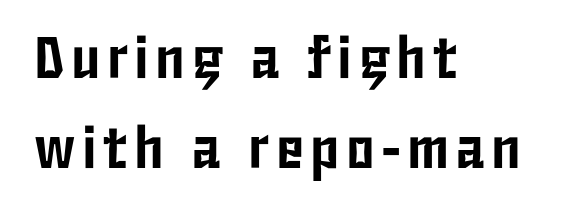
Q: Is the text italic (slanted)? A: No, it is upright.
Q: Is the typeface a serif or a sans-serif typeface? A: Sans-serif.
Q: Is the text underlined? A: No.
Q: How is the paragraph aligned? A: Left-aligned.
Q: Is the spacing between lines tight, normal or loose? A: Normal.
Q: Width (condensed, normal, or wide)? A: Condensed.
Q: Stroke contrast? A: Low.
Q: x-height? A: Medium.
Q: Monospaced? A: No.
